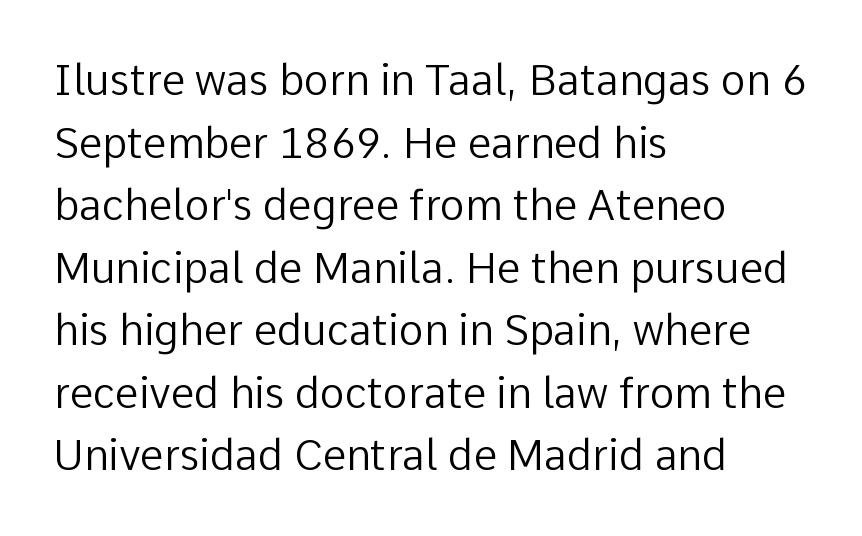
Q: Is the text bold? A: No.
Q: Is the text italic (slanted)? A: No, it is upright.
Q: Is the typeface a serif or a sans-serif typeface? A: Sans-serif.
Q: Is the text underlined? A: No.
Q: How is the paragraph aligned? A: Left-aligned.
Q: Is the spacing between letters normal or unusually wide? A: Normal.
Q: Is the spacing between lines tight, normal or loose? A: Normal.
Q: Width (condensed, normal, or wide)? A: Normal.
Q: Stroke contrast? A: Low.
Q: x-height? A: Medium.
Q: Monospaced? A: No.
